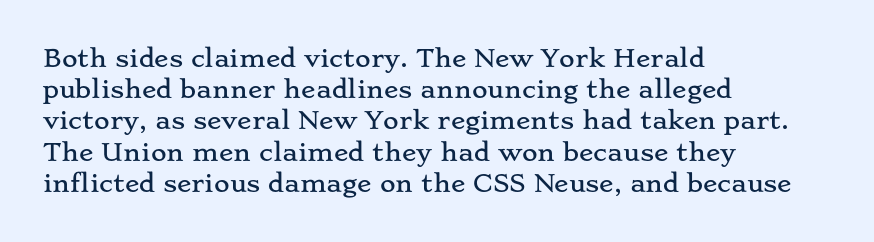
{"italic": "no", "underline": "no", "align": "left", "line_spacing": "normal", "line_spacing_ratio": 1.3, "letter_spacing": "normal", "letter_spacing_em": 0.0, "glyph_px": 24}
